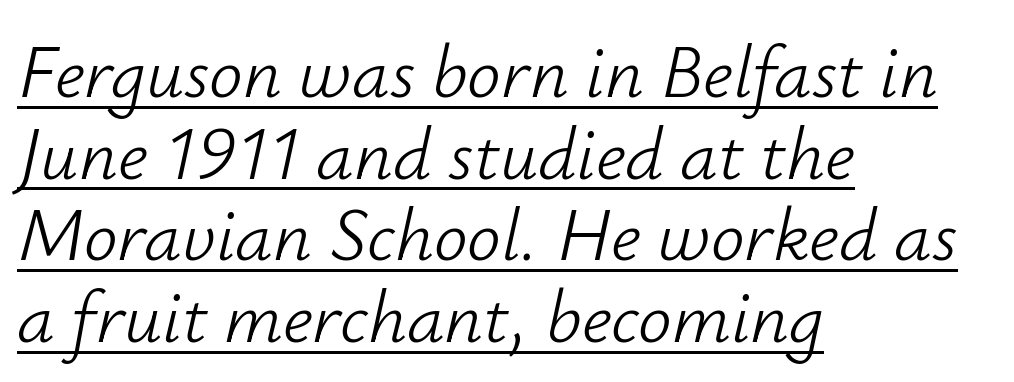
Is the type slanted? Yes — the strokes lean at a clear angle. Every row of glyphs begins at an identical x-position on the left. How would I describe the line gaps? Narrow and economical. Stroke mass is kept to a normal reading level or below. Spacing verdict: proportional, widths tailored to each character. Tracking here is standard; glyphs follow each other at the usual distance.
